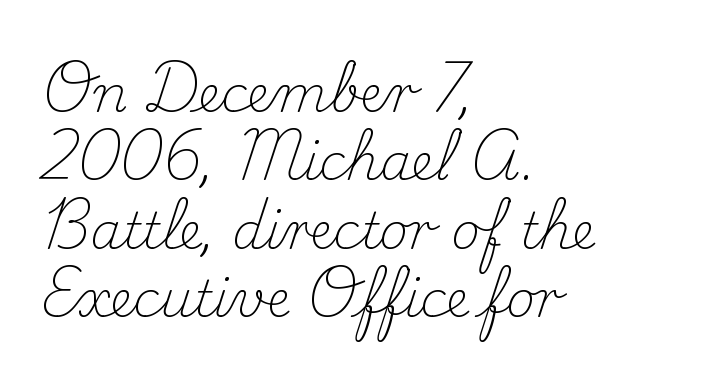
Spacing verdict: proportional, widths tailored to each character. In terms of letterform style, serifs are clearly present. One-word summary of the alignment: left. Quick note: interline space is typical. The type is set solid horizontally, with unmodified tracking. The gap between lines stays unmarked.
